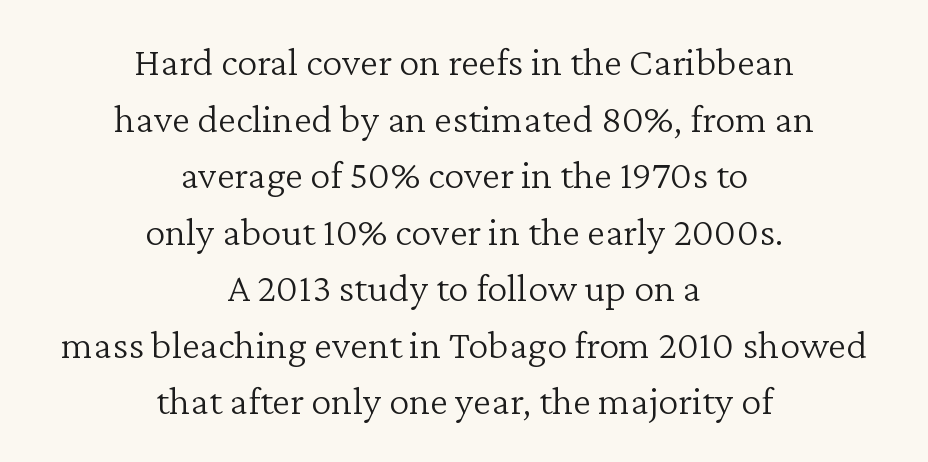
{"serif": "yes", "italic": "no", "bold": "no", "weight": "light", "width": "normal", "stroke_contrast": "low", "x_height": "medium", "monospaced": "no", "underline": "no", "align": "center", "line_spacing": "normal", "line_spacing_ratio": 1.38, "letter_spacing": "normal", "letter_spacing_em": 0.0, "glyph_px": 41}
